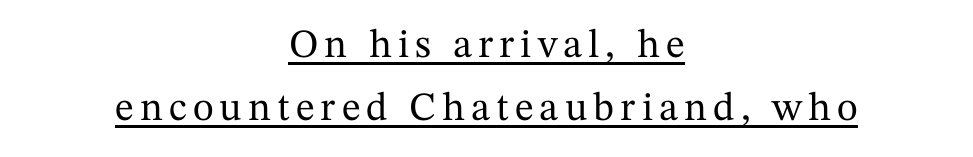
Q: Is the text italic (slanted)? A: No, it is upright.
Q: Is the typeface a serif or a sans-serif typeface? A: Serif.
Q: Is the text underlined? A: Yes.
Q: How is the paragraph aligned? A: Centered.
Q: Is the spacing between lines tight, normal or loose? A: Normal.
Q: Width (condensed, normal, or wide)? A: Normal.
Q: Stroke contrast? A: Medium.
Q: x-height? A: Medium.
Q: Monospaced? A: No.
